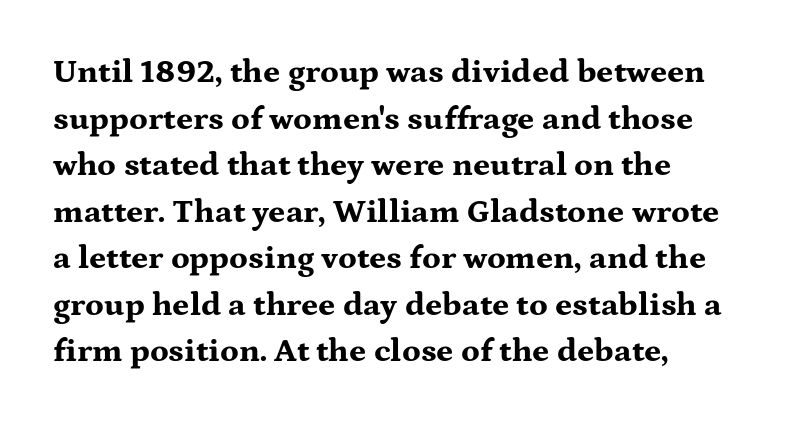
{"serif": "yes", "italic": "no", "bold": "yes", "weight": "bold", "width": "wide", "stroke_contrast": "medium", "x_height": "medium", "monospaced": "no", "underline": "no", "align": "left", "line_spacing": "normal", "line_spacing_ratio": 1.41, "letter_spacing": "normal", "letter_spacing_em": 0.0, "glyph_px": 33}
